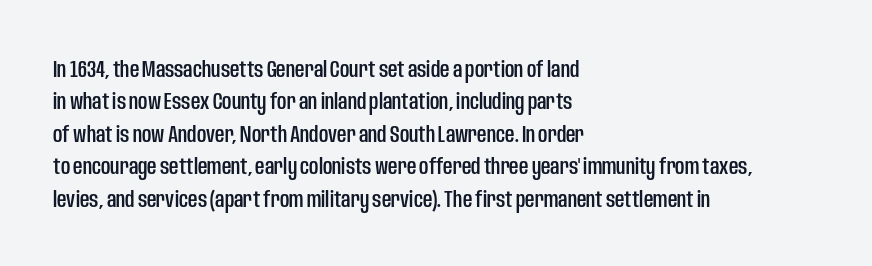
{"italic": "no", "underline": "no", "align": "left", "line_spacing": "normal", "line_spacing_ratio": 1.41, "letter_spacing": "normal", "letter_spacing_em": 0.0, "glyph_px": 23}
